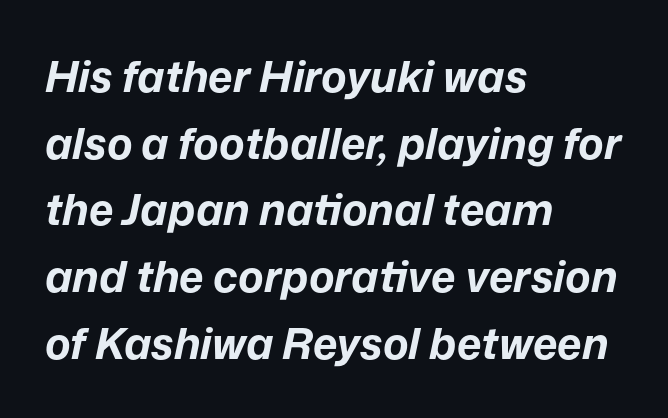
Layout note: lines flush left. The passage shown has conventional tracking throughout. These lines are rendered in a variable-pitch font. Notice how thick the strokes are: this is what a full bold looks like.
